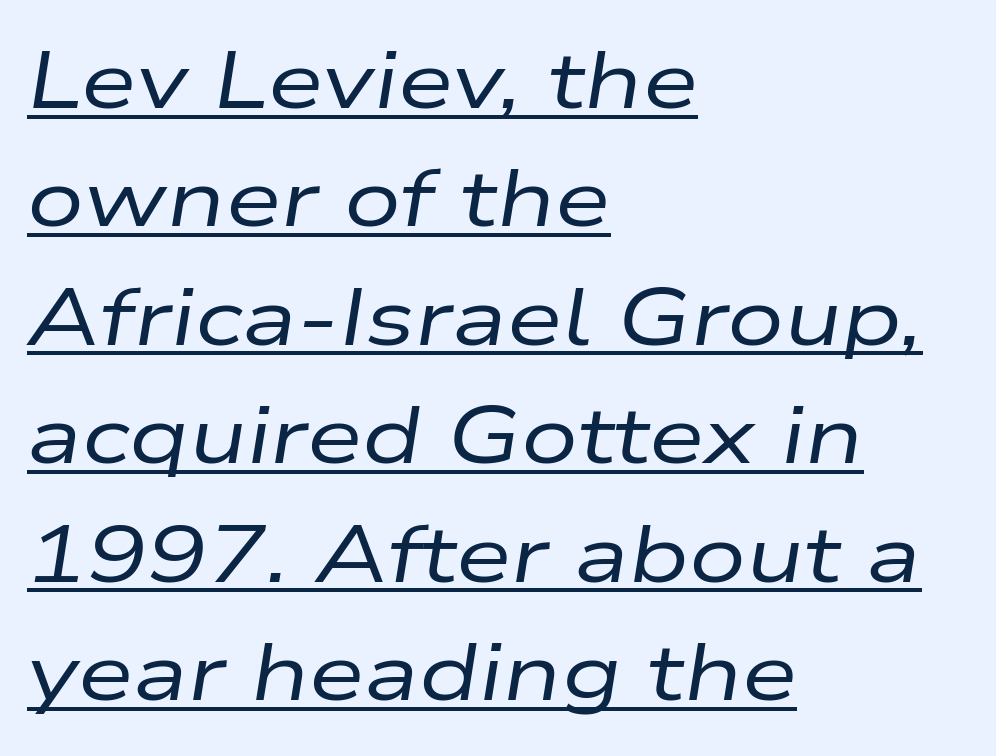
Q: Is the text bold? A: No.
Q: Is the text italic (slanted)? A: Yes, it leans right by about 9 degrees.
Q: Is the text underlined? A: Yes.
Q: How is the paragraph aligned? A: Left-aligned.
Q: Is the spacing between letters normal or unusually wide? A: Normal.
Q: Is the spacing between lines tight, normal or loose? A: Normal.
Q: Width (condensed, normal, or wide)? A: Wide.
Q: Stroke contrast? A: Low.
Q: x-height? A: Medium.
Q: Monospaced? A: No.
